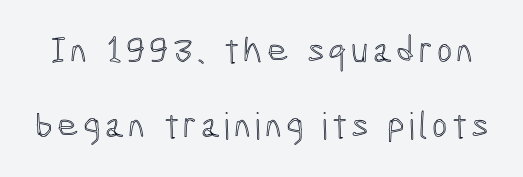
The image shows 37 px condensed type, upright; set loose line spacing (2.02x), not underlined; a medium x-height.
